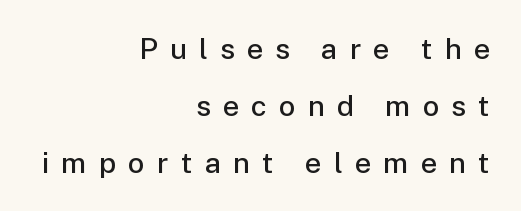
Vertically, the passage feels expansive, rows floating well apart. The type sits square on the baseline with zero lean. The string is rendered with underlining switched off. Is the type bold? Partly — it's a semibold, heavier than regular but not fully bold.
